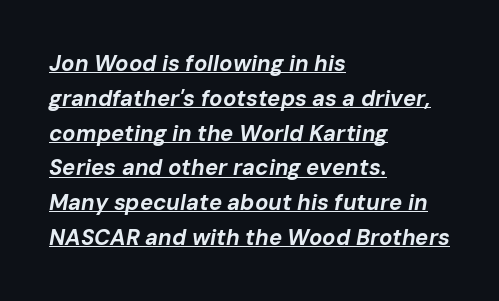
Q: Is the text bold? A: Yes.
Q: Is the text italic (slanted)? A: Yes, it leans right by about 10 degrees.
Q: Is the text underlined? A: Yes.
Q: How is the paragraph aligned? A: Left-aligned.
Q: Is the spacing between letters normal or unusually wide? A: Normal.
Q: Is the spacing between lines tight, normal or loose? A: Normal.
